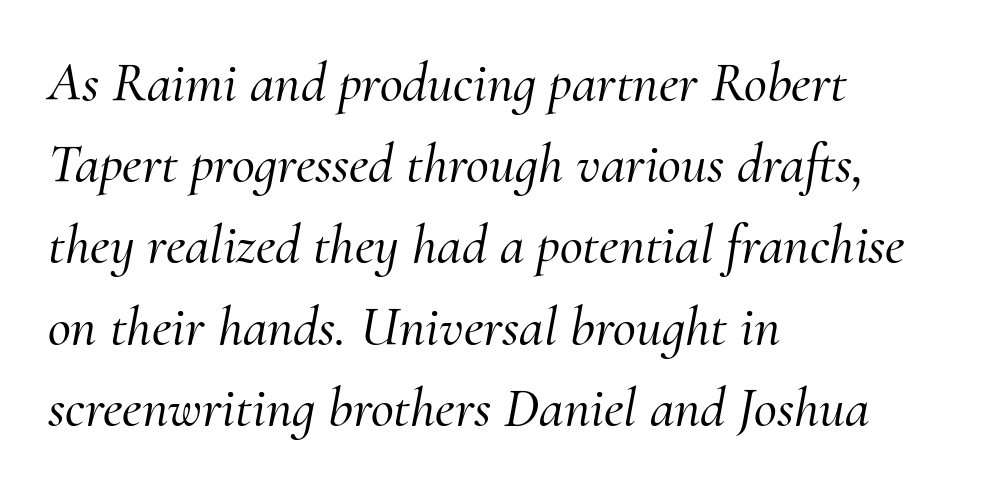
Q: Is the text italic (slanted)? A: Yes, it leans right by about 10 degrees.
Q: Is the typeface a serif or a sans-serif typeface? A: Serif.
Q: Is the text underlined? A: No.
Q: How is the paragraph aligned? A: Left-aligned.
Q: Is the spacing between letters normal or unusually wide? A: Normal.
Q: Is the spacing between lines tight, normal or loose? A: Normal.
Q: Width (condensed, normal, or wide)? A: Normal.
Q: Stroke contrast? A: Medium.
Q: x-height? A: Small.
Q: Monospaced? A: No.
